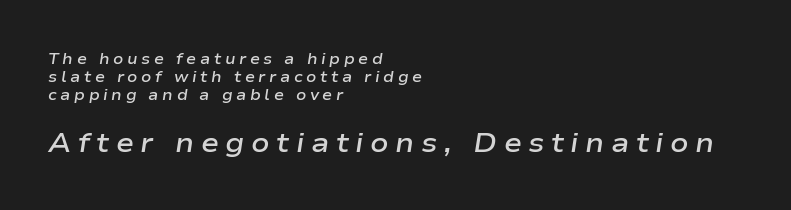
The image shows 27 px text type, italic (leaning right); set left-aligned, line spacing 1.2x, unusually wide letter spacing (+0.24 em), not underlined; the second (bottom) block is 1.8x larger.
